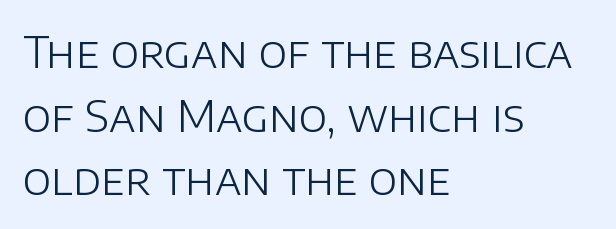
No chunkiness to these letters — they're not bold. What stands out about the letter spacing? Nothing — it is the standard amount. Classification — sans serif. Every stem runs plumb, perpendicular to the baseline. The line-height multiplier appears to be the usual default.
